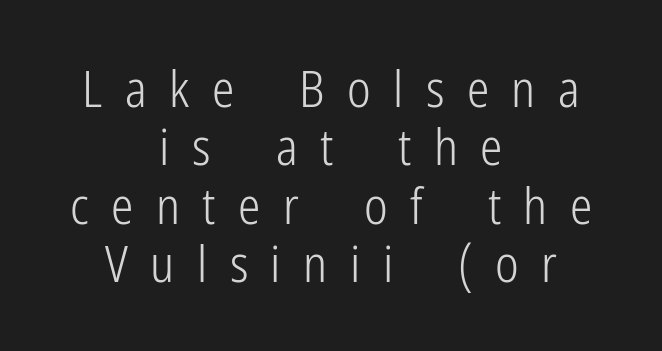
{"serif": "no", "italic": "no", "bold": "no", "weight": "light", "width": "condensed", "stroke_contrast": "low", "x_height": "medium", "monospaced": "no", "underline": "no", "align": "center", "line_spacing_ratio": 1.17, "letter_spacing": "wide", "letter_spacing_em": 0.45, "glyph_px": 50}
